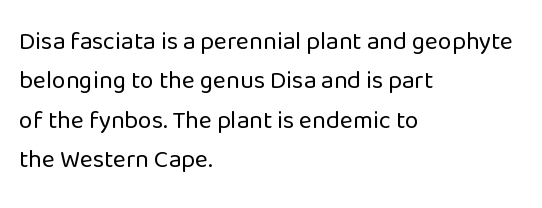
{"italic": "no", "bold": "no", "underline": "no", "align": "left", "line_spacing": "normal", "line_spacing_ratio": 1.58, "letter_spacing": "normal", "letter_spacing_em": 0.0, "glyph_px": 25}
